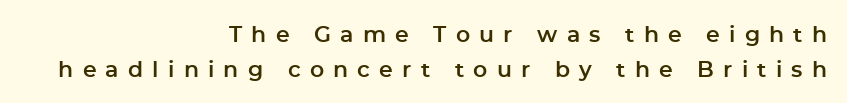
Q: Is the text italic (slanted)? A: No, it is upright.
Q: Is the text underlined? A: No.
Q: How is the paragraph aligned? A: Right-aligned.
Q: Is the spacing between letters normal or unusually wide? A: Unusually wide.
Q: Is the spacing between lines tight, normal or loose? A: Normal.
